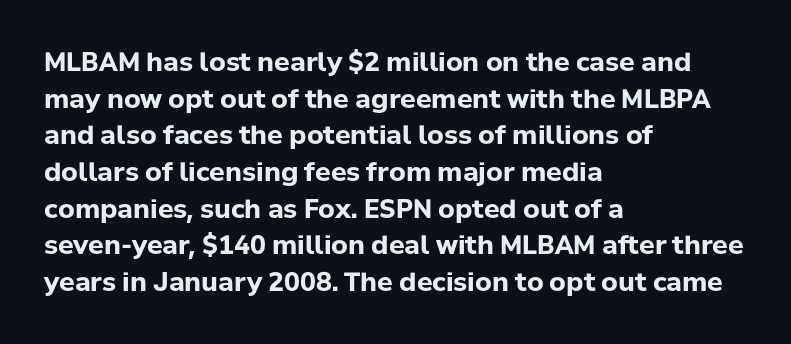
Q: Is the text bold? A: Yes.
Q: Is the text italic (slanted)? A: No, it is upright.
Q: Is the text underlined? A: No.
Q: How is the paragraph aligned? A: Left-aligned.
Q: Is the spacing between letters normal or unusually wide? A: Normal.
Q: Is the spacing between lines tight, normal or loose? A: Normal.
